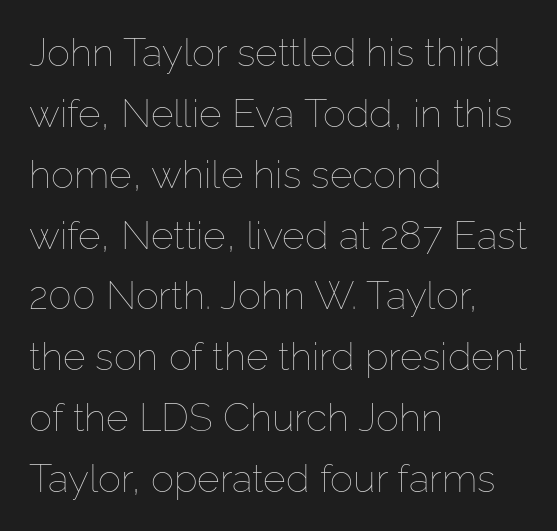
Q: Is the text bold? A: No.
Q: Is the text italic (slanted)? A: No, it is upright.
Q: Is the text underlined? A: No.
Q: How is the paragraph aligned? A: Left-aligned.
Q: Is the spacing between letters normal or unusually wide? A: Normal.
Q: Is the spacing between lines tight, normal or loose? A: Normal.
Q: Width (condensed, normal, or wide)? A: Normal.
Q: Stroke contrast? A: Low.
Q: x-height? A: Medium.
Q: Monospaced? A: No.
